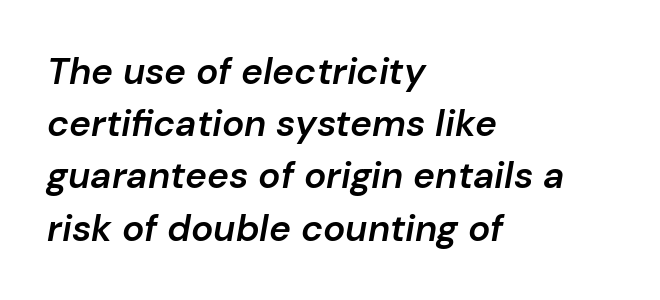
The image shows 37 px semibold type, italic (leaning right); set left-aligned, normal line spacing (1.41x), normal letter spacing, not underlined; low stroke contrast and a medium x-height.
